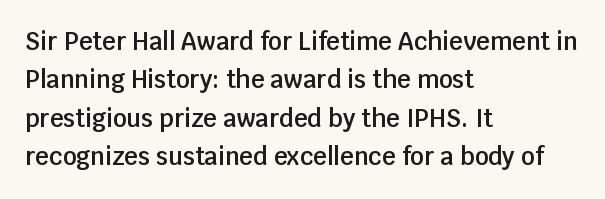
The image shows 24 px text type, upright; set left-aligned, normal line spacing (1.6x), normal letter spacing, not underlined.
